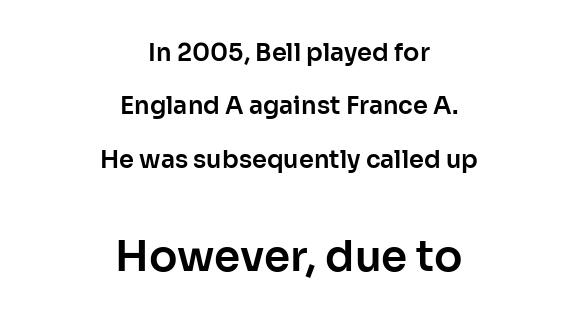
Q: Is the text italic (slanted)? A: No, it is upright.
Q: Is the typeface a serif or a sans-serif typeface? A: Sans-serif.
Q: Is the text underlined? A: No.
Q: How is the paragraph aligned? A: Centered.
Q: Is the spacing between letters normal or unusually wide? A: Normal.
Q: Is the spacing between lines tight, normal or loose? A: Loose.
Q: Which block of text is set in a larger size, the first (top) or the second (bottom)? A: The second (bottom) one.
Q: Width (condensed, normal, or wide)? A: Normal.
Q: Stroke contrast? A: Low.
Q: x-height? A: Medium.
Q: Monospaced? A: No.
